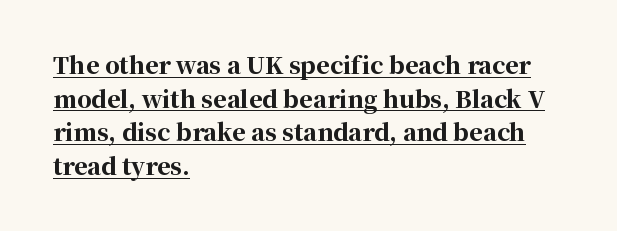
{"italic": "no", "bold": "yes", "underline": "yes", "align": "left", "line_spacing": "normal", "line_spacing_ratio": 1.46, "letter_spacing": "normal", "letter_spacing_em": 0.0, "glyph_px": 23}
